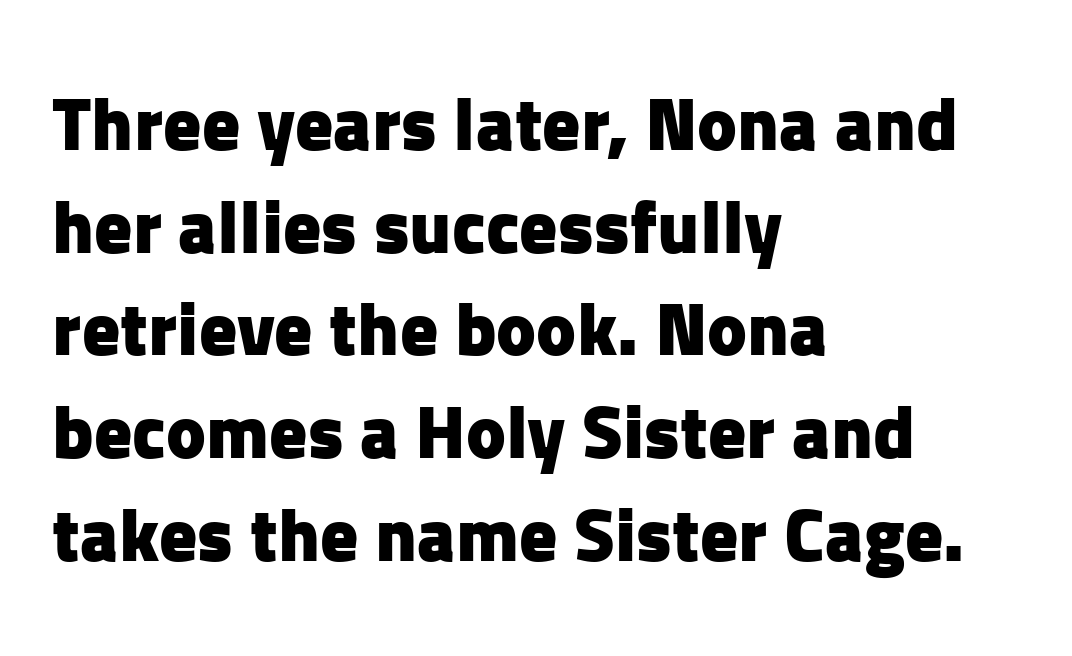
Short and long lines alike share a common starting point at left. The rendering shows plain stroke endings on the letterforms — a sans-serif design. Vertical strokes here are truly vertical. Underline: absent. The block of text has a typical density, with ordinary space between rows. Strong, thick strokes mark this as bold type.
